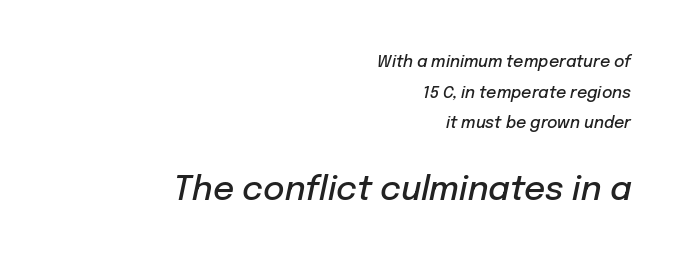
Q: Is the text bold? A: Semi-bold.
Q: Is the text italic (slanted)? A: Yes, it leans right by about 12 degrees.
Q: Is the text underlined? A: No.
Q: How is the paragraph aligned? A: Right-aligned.
Q: Is the spacing between letters normal or unusually wide? A: Normal.
Q: Is the spacing between lines tight, normal or loose? A: Loose.
Q: Which block of text is set in a larger size, the first (top) or the second (bottom)? A: The second (bottom) one.
Q: Width (condensed, normal, or wide)? A: Normal.
Q: Stroke contrast? A: Low.
Q: x-height? A: Medium.
Q: Monospaced? A: No.
